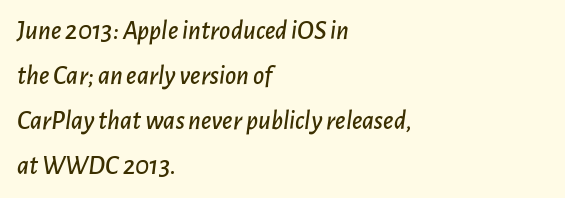
Q: Is the text italic (slanted)? A: Yes, it leans right by about 7 degrees.
Q: Is the text underlined? A: No.
Q: How is the paragraph aligned? A: Left-aligned.
Q: Is the spacing between letters normal or unusually wide? A: Normal.
Q: Is the spacing between lines tight, normal or loose? A: Normal.
